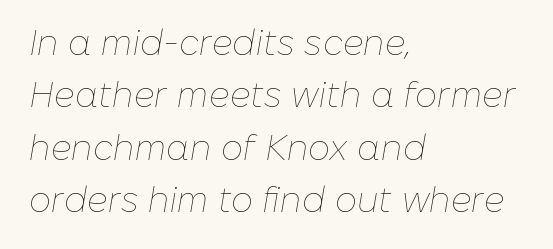
Q: Is the text bold? A: No.
Q: Is the text italic (slanted)? A: Yes, it leans right by about 10 degrees.
Q: Is the text underlined? A: No.
Q: How is the paragraph aligned? A: Left-aligned.
Q: Is the spacing between letters normal or unusually wide? A: Normal.
Q: Is the spacing between lines tight, normal or loose? A: Normal.
Q: Width (condensed, normal, or wide)? A: Normal.
Q: Stroke contrast? A: Low.
Q: x-height? A: Medium.
Q: Monospaced? A: No.
